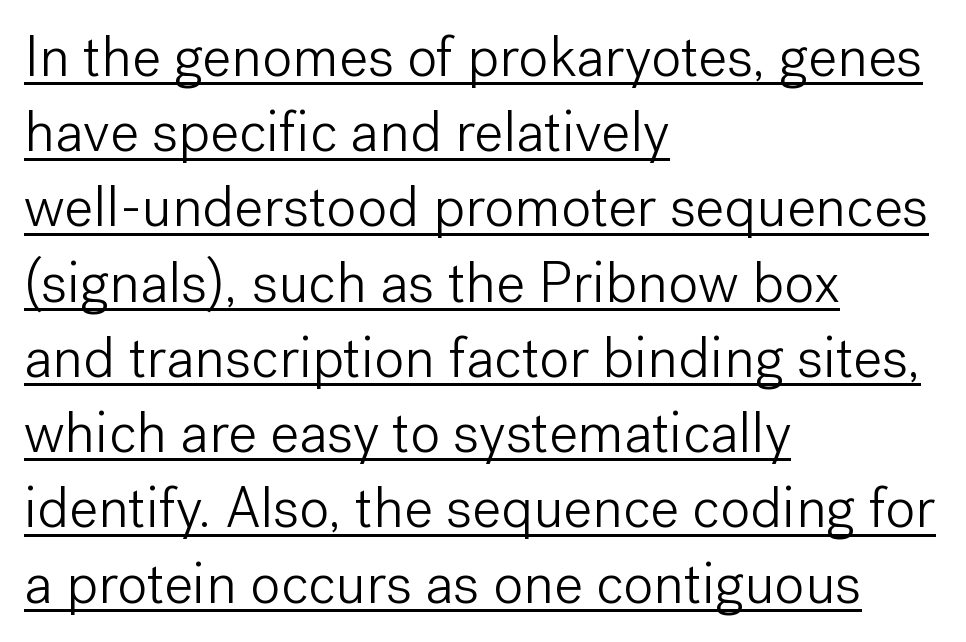
{"serif": "no", "italic": "no", "bold": "no", "weight": "light", "width": "normal", "stroke_contrast": "low", "x_height": "medium", "monospaced": "no", "underline": "yes", "align": "left", "line_spacing": "normal", "line_spacing_ratio": 1.32, "letter_spacing": "normal", "letter_spacing_em": 0.0, "glyph_px": 57}
